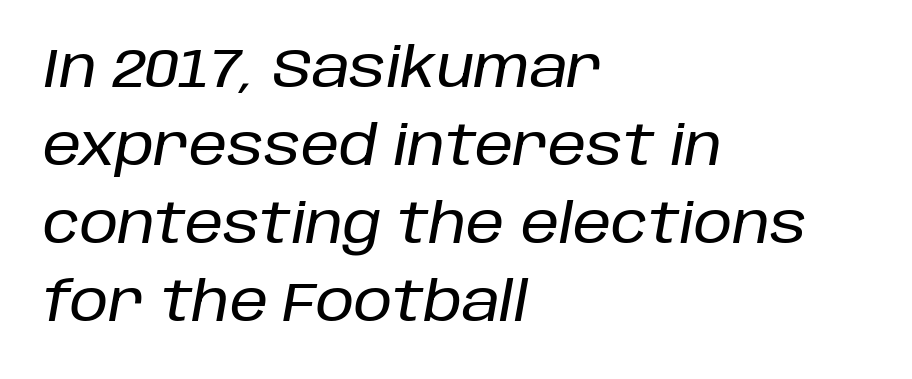
The image shows 55 px text type, italic (leaning right); set left-aligned, normal line spacing (1.42x), normal letter spacing, not underlined; low stroke contrast and a large x-height.
